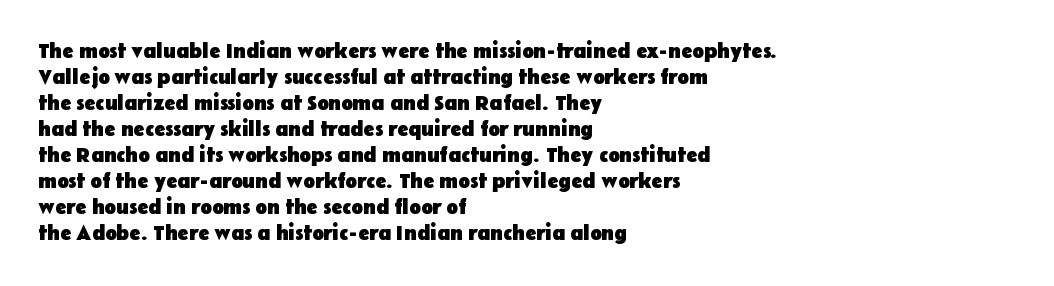
Q: Is the text bold? A: Yes.
Q: Is the text italic (slanted)? A: No, it is upright.
Q: Is the text underlined? A: No.
Q: How is the paragraph aligned? A: Left-aligned.
Q: Is the spacing between letters normal or unusually wide? A: Normal.
